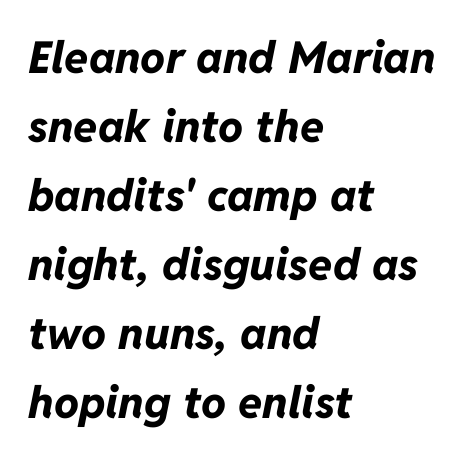
The image shows 44 px bold type, italic (leaning right); set left-aligned, normal line spacing (1.57x), normal letter spacing, not underlined; low stroke contrast and a medium x-height.
